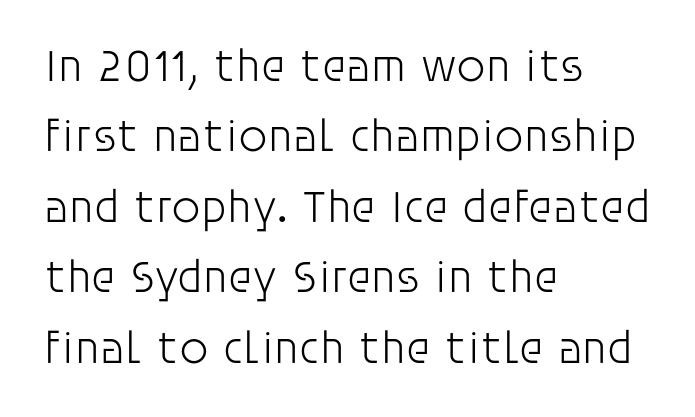
{"serif": "no", "italic": "no", "bold": "no", "weight": "light", "width": "normal", "stroke_contrast": "low", "x_height": "large", "monospaced": "no", "underline": "no", "align": "left", "line_spacing": "normal", "line_spacing_ratio": 1.53, "letter_spacing": "normal", "letter_spacing_em": 0.0, "glyph_px": 46}
